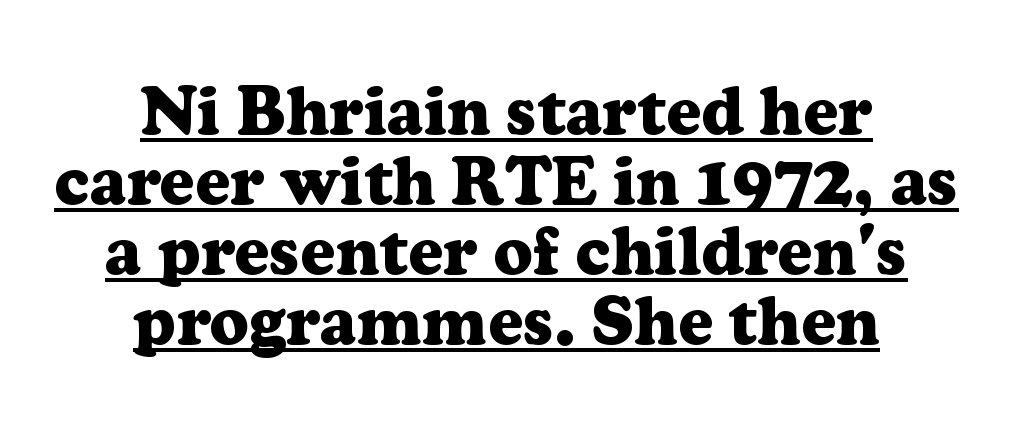
{"serif": "yes", "italic": "no", "bold": "yes", "weight": "heavy", "width": "normal", "stroke_contrast": "low", "x_height": "medium", "monospaced": "no", "underline": "yes", "align": "center", "line_spacing": "tight", "line_spacing_ratio": 1.03, "letter_spacing": "normal", "letter_spacing_em": 0.0, "glyph_px": 68}
